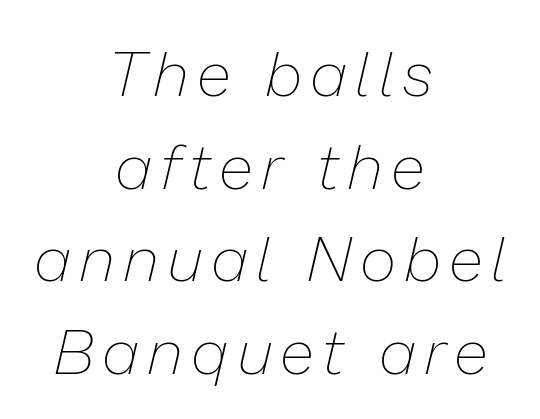
The typesetter chose a symmetrical, centered arrangement here. A typesetter would call this proportional, since set widths differ per character. Stems here are at most as thick as an everyday book face. A normal amount of white space separates one row of letters from the next. Quick note: underline off. Posture: slanted.
